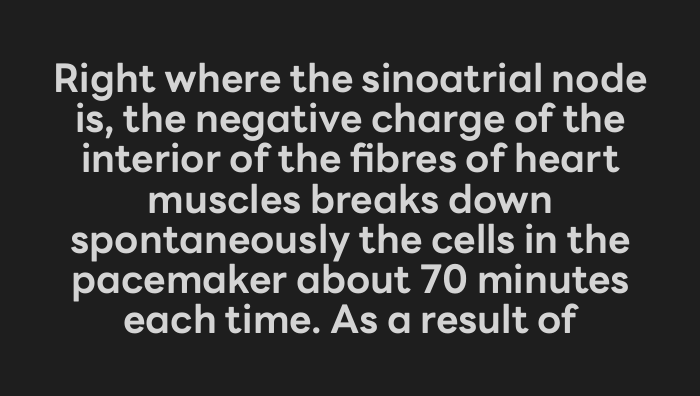
Q: Is the text bold? A: Yes.
Q: Is the text italic (slanted)? A: No, it is upright.
Q: Is the typeface a serif or a sans-serif typeface? A: Sans-serif.
Q: Is the text underlined? A: No.
Q: How is the paragraph aligned? A: Centered.
Q: Is the spacing between letters normal or unusually wide? A: Normal.
Q: Is the spacing between lines tight, normal or loose? A: Tight.
Q: Width (condensed, normal, or wide)? A: Normal.
Q: Stroke contrast? A: Low.
Q: x-height? A: Medium.
Q: Monospaced? A: No.
